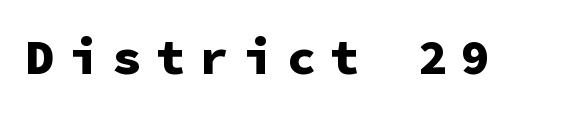
Words float on clear page, feet unadorned. Caption: bold face, heavy strokes. The text was rendered using a sans face with plain stroke endings. The face used here is monospaced, like something from a code editor.
